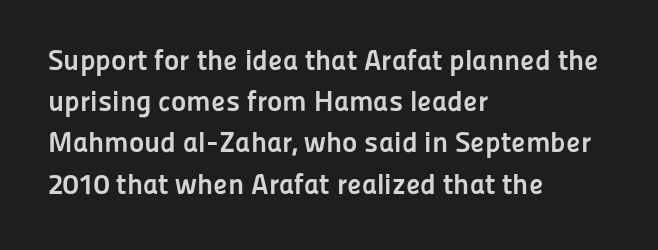
The image shows 29 px semibold sans-serif type, upright; set left-aligned, normal line spacing (1.42x), normal letter spacing, not underlined; low stroke contrast and a medium x-height.
